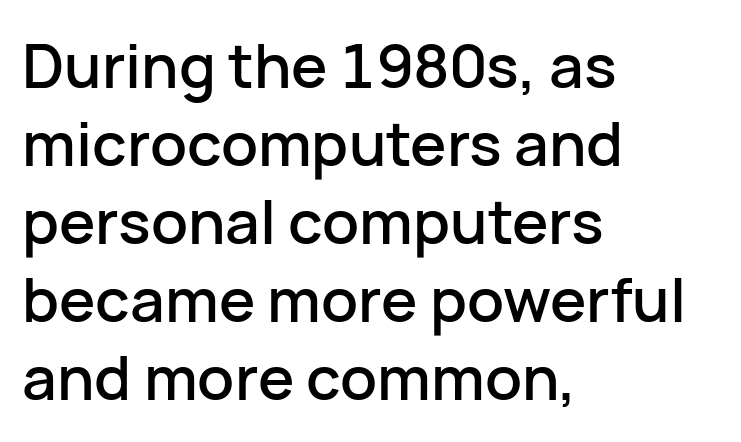
Vertical spacing — default. Tall strokes in this sample are plumb rather than angled. Just letters on the line, the space beneath them empty. The paragraph shown leans on its left margin.
